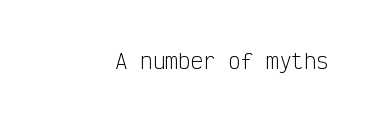
The passage shown is not underscored anywhere. The font's upright variant was chosen for this text. Stems here are at most as thick as an everyday book face. Observe the ordinary spacing: letters are neighbours, not strangers.
